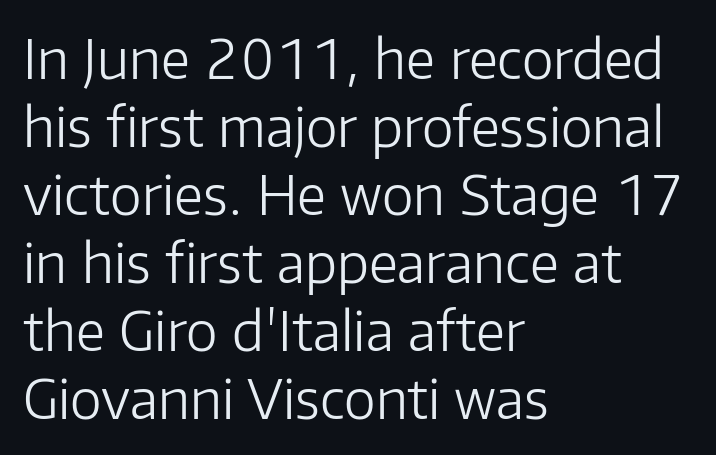
The image shows 54 px light sans-serif type, upright; set left-aligned, normal line spacing (1.26x), normal letter spacing, not underlined; low stroke contrast and a medium x-height.
